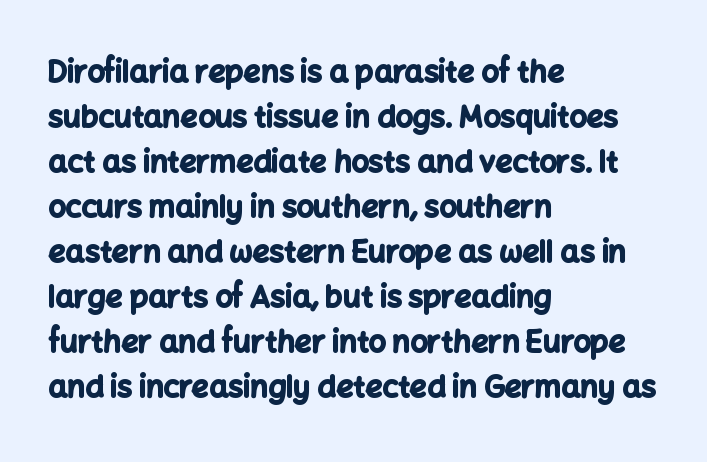
{"serif": "no", "italic": "no", "bold": "yes", "weight": "bold", "width": "normal", "stroke_contrast": "low", "x_height": "medium", "monospaced": "no", "underline": "no", "align": "left", "line_spacing": "normal", "line_spacing_ratio": 1.5, "letter_spacing": "normal", "letter_spacing_em": 0.0, "glyph_px": 30}
